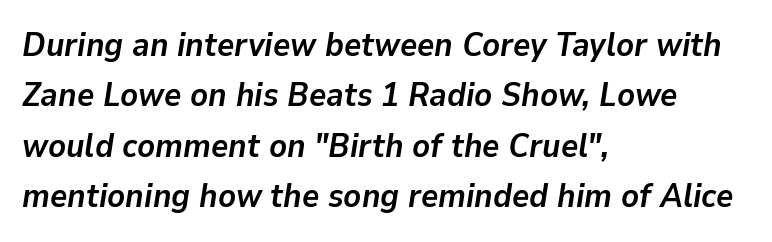
{"italic": "yes", "lean": "right", "slant_degrees": 9, "bold": "yes", "weight": "semibold", "width": "normal", "stroke_contrast": "low", "x_height": "medium", "monospaced": "no", "underline": "no", "align": "left", "line_spacing": "normal", "line_spacing_ratio": 1.53, "letter_spacing": "normal", "letter_spacing_em": 0.0, "glyph_px": 33}
